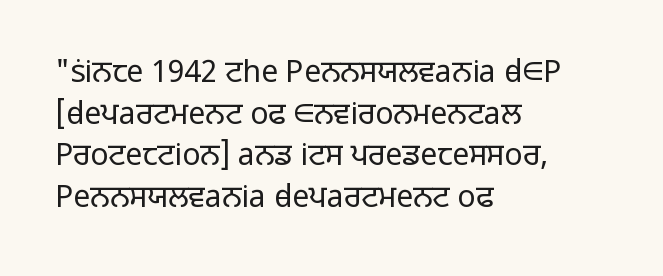
The image shows 30 px light sans-serif type, upright; set left-aligned, normal line spacing (1.39x), normal letter spacing, not underlined; low stroke contrast and a medium x-height.
